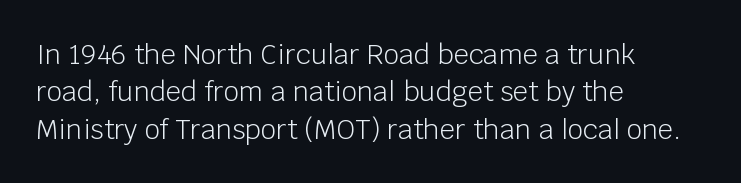
Interline gaps are of average width in this sample. Inter-character spacing is left at the font's built-in metrics. If you drew a line through each stem, it would be perfectly vertical. Words float on clear page, feet unadorned. Each line starts at the same left margin while the right side varies.
